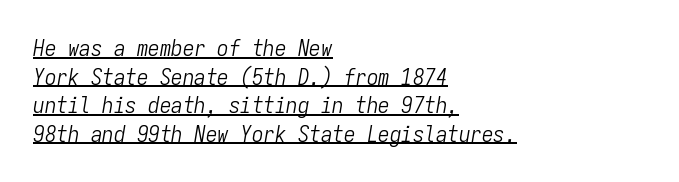
Where is the straight margin? On the left. Heft: none added — not bold. This rendering features underlined lettering. Nobody touched the tracking dial on this one.
